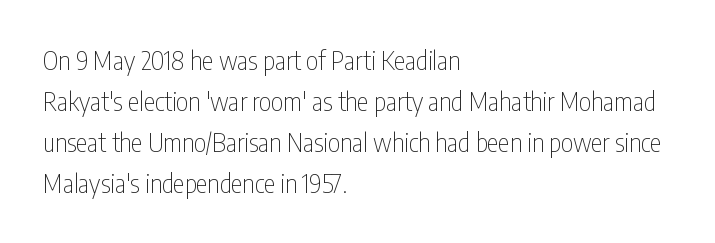
Q: Is the text bold? A: No.
Q: Is the text italic (slanted)? A: No, it is upright.
Q: Is the text underlined? A: No.
Q: How is the paragraph aligned? A: Left-aligned.
Q: Is the spacing between letters normal or unusually wide? A: Normal.
Q: Is the spacing between lines tight, normal or loose? A: Normal.
